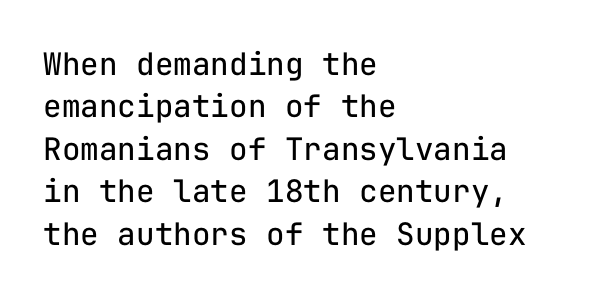
{"serif": "no", "italic": "no", "bold": "no", "weight": "regular", "width": "normal", "stroke_contrast": "low", "x_height": "medium", "monospaced": "yes", "underline": "no", "align": "left", "line_spacing": "normal", "line_spacing_ratio": 1.37, "letter_spacing": "normal", "letter_spacing_em": 0.0, "glyph_px": 31}
